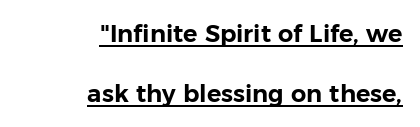
{"italic": "no", "underline": "yes", "align": "right", "line_spacing": "loose", "line_spacing_ratio": 2.49, "letter_spacing": "normal", "letter_spacing_em": 0.0, "glyph_px": 24}
